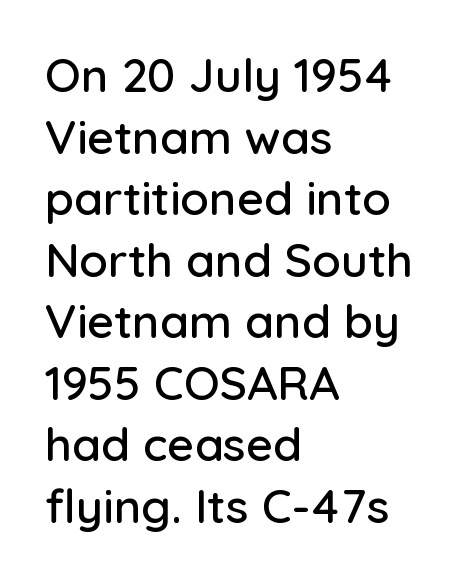
The image shows 47 px sans-serif type, upright; set left-aligned, normal line spacing (1.31x), normal letter spacing, not underlined; low stroke contrast and a medium x-height.
